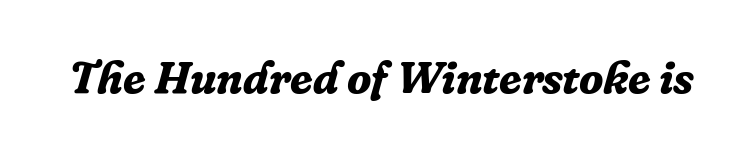
When letters slant like this, we call the style italic. Anything drawn beneath the words? Only blank space. Words appear dense and cohesive because spacing is normal. Unlike a clean sans, this face finishes its strokes with serifs. A typesetter would call this proportional, since set widths differ per character. Heavy-handed strokes throughout: this text is bold.
